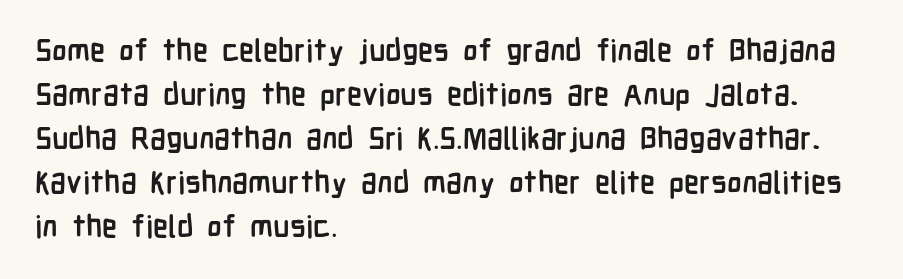
Q: Is the text bold? A: Yes.
Q: Is the text italic (slanted)? A: No, it is upright.
Q: Is the typeface a serif or a sans-serif typeface? A: Sans-serif.
Q: Is the text underlined? A: No.
Q: How is the paragraph aligned? A: Left-aligned.
Q: Is the spacing between letters normal or unusually wide? A: Normal.
Q: Is the spacing between lines tight, normal or loose? A: Normal.
Q: Width (condensed, normal, or wide)? A: Condensed.
Q: Stroke contrast? A: Low.
Q: x-height? A: Medium.
Q: Monospaced? A: No.
